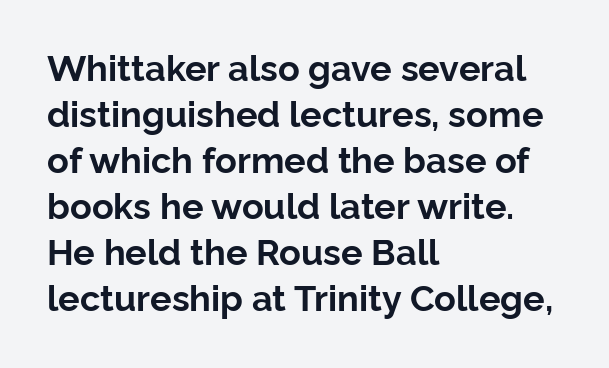
The image shows 36 px bold sans-serif type, upright; set left-aligned, normal line spacing (1.28x), normal letter spacing, not underlined; low stroke contrast and a medium x-height.
